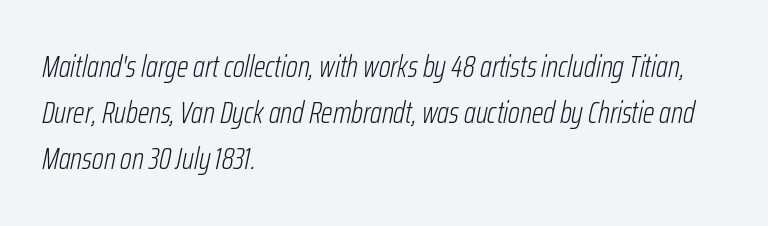
Q: Is the text bold? A: No.
Q: Is the text italic (slanted)? A: Yes, it leans right by about 12 degrees.
Q: Is the text underlined? A: No.
Q: How is the paragraph aligned? A: Left-aligned.
Q: Is the spacing between letters normal or unusually wide? A: Normal.
Q: Is the spacing between lines tight, normal or loose? A: Normal.
Q: Width (condensed, normal, or wide)? A: Condensed.
Q: Stroke contrast? A: Low.
Q: x-height? A: Medium.
Q: Monospaced? A: No.
